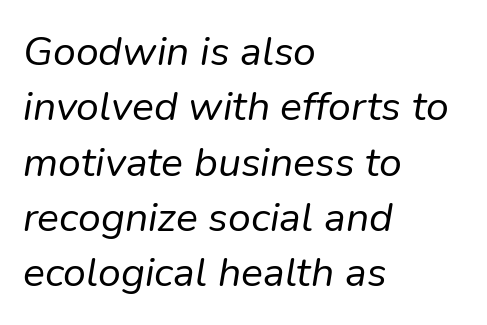
{"italic": "yes", "lean": "right", "slant_degrees": 9, "bold": "no", "weight": "regular", "width": "normal", "stroke_contrast": "low", "x_height": "medium", "monospaced": "no", "underline": "no", "align": "left", "line_spacing": "normal", "line_spacing_ratio": 1.35, "letter_spacing": "normal", "letter_spacing_em": 0.0, "glyph_px": 41}
